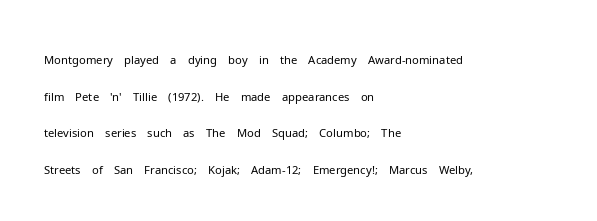
The image shows 23 px text type, upright; set left-aligned, normal line spacing (1.59x), normal letter spacing, not underlined.
